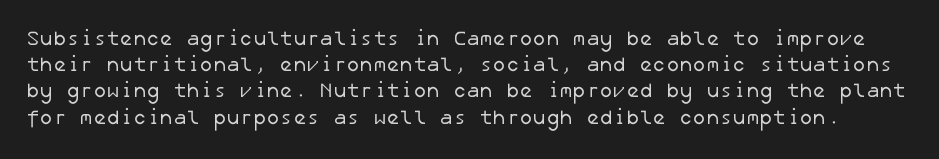
The rows are spaced the way most documents space them. Bare-footed words on every line. Nothing heavy about these letters — not bold at all. Look at the tracking — it's just the regular setting, nothing added.
